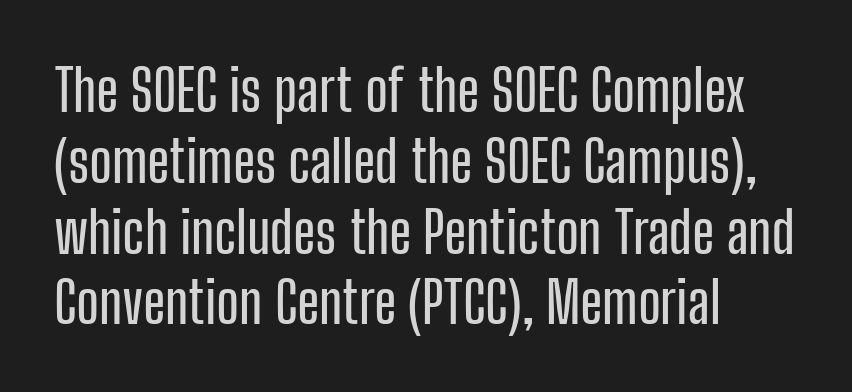
The image shows 58 px condensed sans-serif type, upright; set left-aligned, line spacing 1.22x, normal letter spacing, not underlined; low stroke contrast and a medium x-height.
